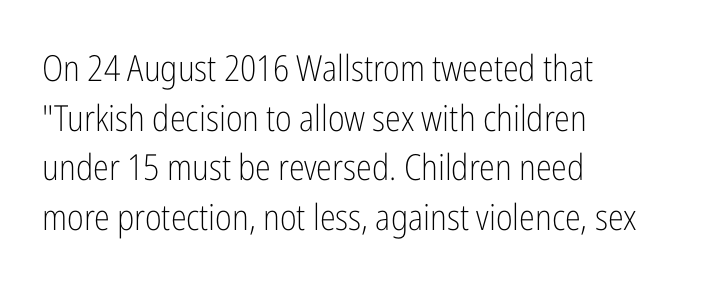
{"serif": "no", "italic": "no", "bold": "no", "weight": "light", "width": "condensed", "stroke_contrast": "low", "x_height": "medium", "monospaced": "no", "underline": "no", "align": "left", "line_spacing": "normal", "line_spacing_ratio": 1.38, "letter_spacing": "normal", "letter_spacing_em": 0.0, "glyph_px": 36}
